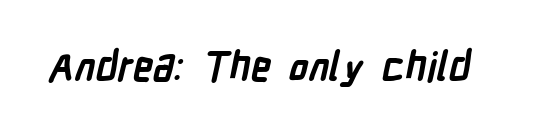
The image shows 40 px semibold, condensed sans-serif type; set normal letter spacing, not underlined; low stroke contrast and a medium x-height.
